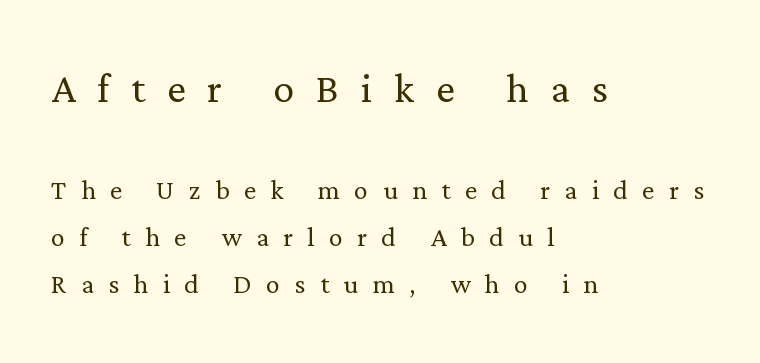
{"serif": "yes", "italic": "no", "bold": "no", "weight": "light", "width": "normal", "stroke_contrast": "low", "x_height": "medium", "monospaced": "no", "underline": "no", "align": "left", "line_spacing": "normal", "line_spacing_ratio": 1.35, "letter_spacing": "wide", "letter_spacing_em": 0.41, "larger_block": "first", "size_ratio": 1.51, "glyph_px": 53}
